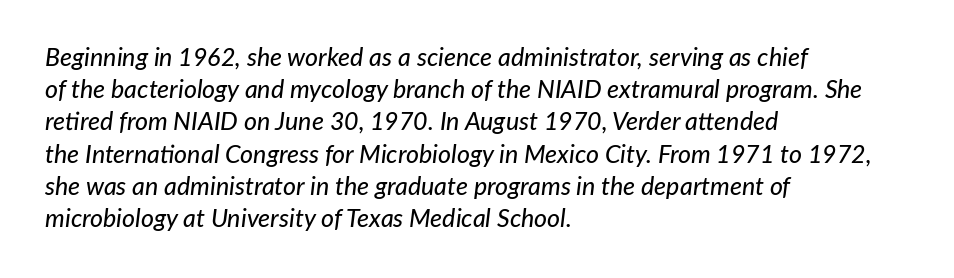
The image shows 25 px text type, italic (leaning right); set left-aligned, normal line spacing (1.29x), normal letter spacing, not underlined.
